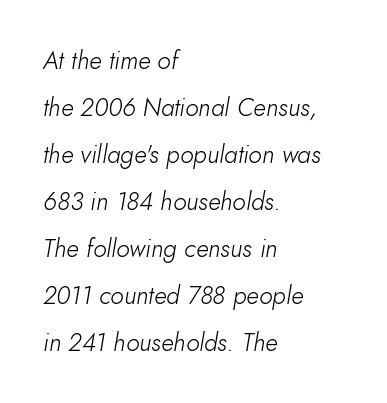
The image shows 25 px text type, italic (leaning right); set left-aligned, line spacing 1.88x, normal letter spacing, not underlined.
